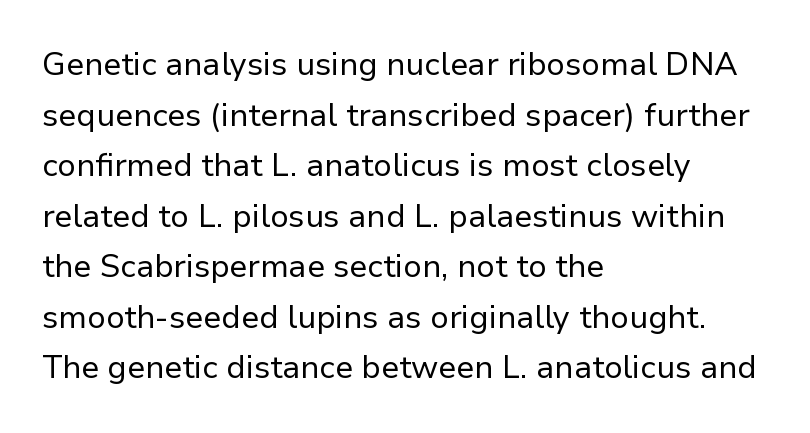
This sample has the flowing, uneven cadence of proportional lettering. Compared with typical paragraphs, the rows here are spaced about the same. A typesetter would call this zero additional tracking. No extra ink here — the face is not bold.
